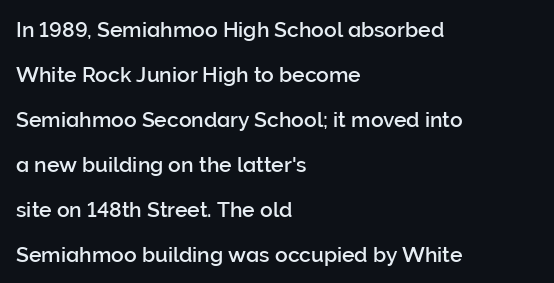
Q: Is the text italic (slanted)? A: No, it is upright.
Q: Is the text underlined? A: No.
Q: How is the paragraph aligned? A: Left-aligned.
Q: Is the spacing between letters normal or unusually wide? A: Normal.
Q: Is the spacing between lines tight, normal or loose? A: Loose.
